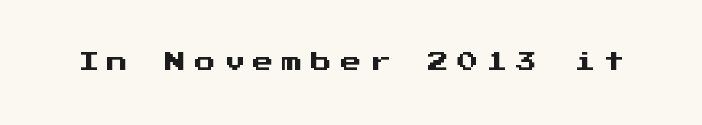
{"italic": "no", "underline": "no", "letter_spacing": "wide", "letter_spacing_em": 0.39, "glyph_px": 21}
